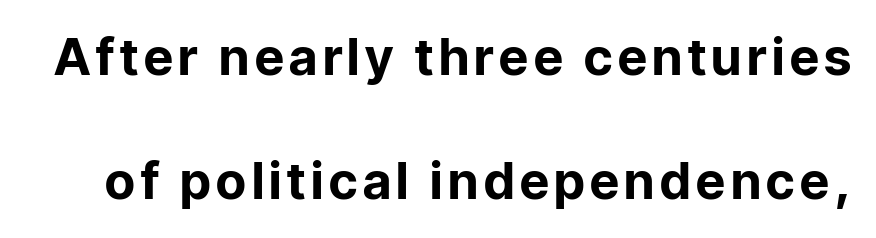
Type style note: lacks serifs. Strong, thick strokes mark this as bold type. Spacing verdict: proportional, widths tailored to each character. Bare-footed words on every line. Loosely led — the rows are spread out. No italicization has been applied; the sample stays upright.
